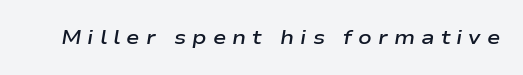
The specimen reads as italic at a glance. Inter-character spacing is expanded well beyond the font's built-in metrics. The typesetting leans somewhat heavy: a semibold. The zone under the glyphs is completely vacant.
